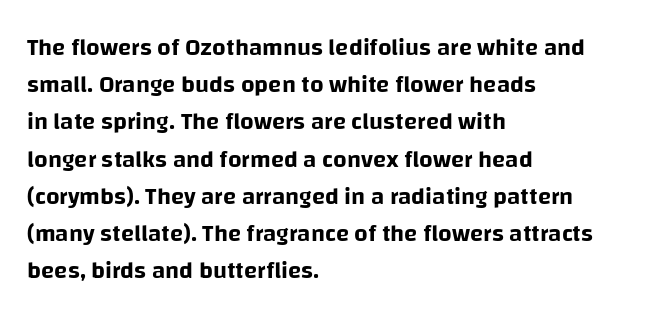
The image shows 24 px text type, upright; set left-aligned, normal line spacing (1.55x), normal letter spacing, not underlined.
